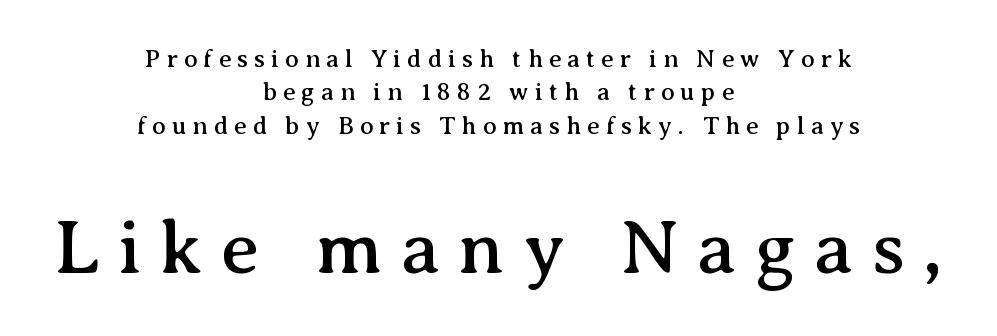
{"serif": "yes", "italic": "no", "width": "normal", "stroke_contrast": "medium", "x_height": "medium", "monospaced": "no", "underline": "no", "align": "center", "line_spacing": "normal", "line_spacing_ratio": 1.34, "letter_spacing": "wide", "letter_spacing_em": 0.24, "larger_block": "second", "size_ratio": 3.04, "glyph_px": 76}
